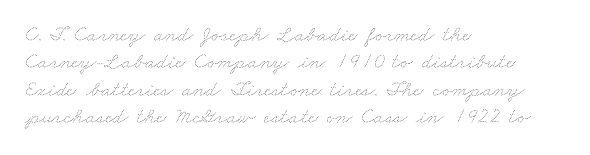
Does extra space separate the letters? No, they use regular spacing. Is the stroke heavy? The answer is a plain regular-or-lighter. Descenders are the only things crossing below the line. The paragraph shown leans on its left margin.
